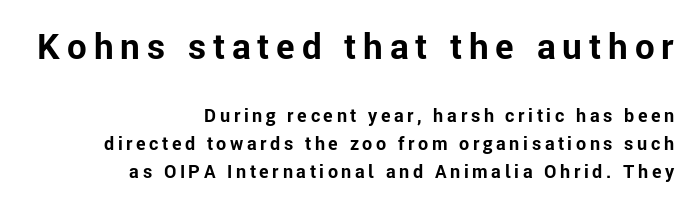
These lines are set flush right with a ragged left edge. The strokes are fattened all the way to bold. Spacing verdict: proportional, widths tailored to each character. Short note: letters widely spaced.
